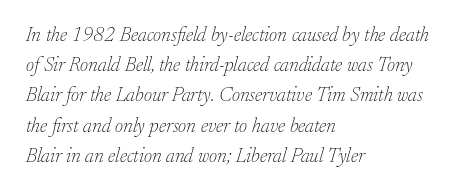
{"italic": "yes", "lean": "right", "slant_degrees": 17, "bold": "no", "underline": "no", "align": "left", "line_spacing": "normal", "line_spacing_ratio": 1.51, "letter_spacing": "normal", "letter_spacing_em": 0.0, "glyph_px": 20}
